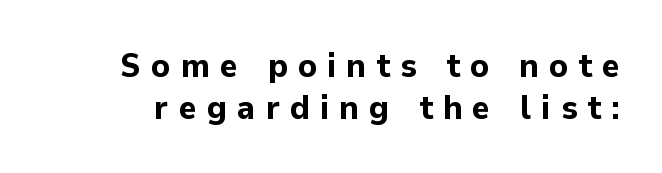
The image shows 34 px bold sans-serif type, upright; set line spacing 1.23x, unusually wide letter spacing (+0.3 em), not underlined; low stroke contrast and a medium x-height.
